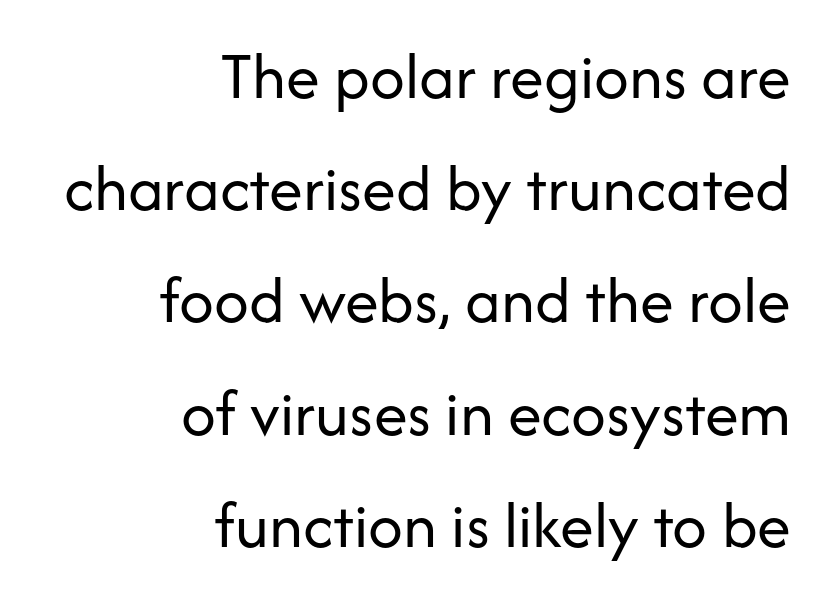
The image shows 68 px regular-weight sans-serif type, upright; set right-aligned, normal line spacing (1.65x), normal letter spacing, not underlined; low stroke contrast and a medium x-height.
